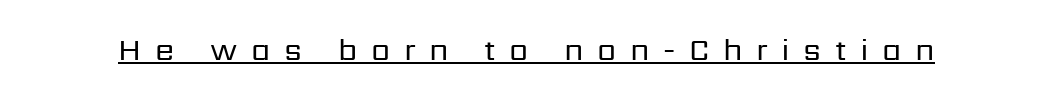
Q: Is the text bold? A: No.
Q: Is the text italic (slanted)? A: No, it is upright.
Q: Is the typeface a serif or a sans-serif typeface? A: Sans-serif.
Q: Is the text underlined? A: Yes.
Q: Is the spacing between letters normal or unusually wide? A: Unusually wide.
Q: Width (condensed, normal, or wide)? A: Normal.
Q: Stroke contrast? A: Low.
Q: x-height? A: Medium.
Q: Monospaced? A: No.
